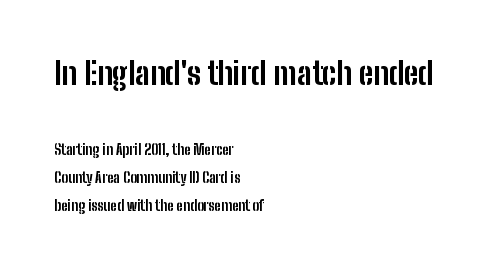
{"serif": "no", "italic": "no", "bold": "yes", "weight": "bold", "width": "condensed", "stroke_contrast": "low", "x_height": "medium", "monospaced": "no", "underline": "no", "align": "left", "line_spacing": "loose", "line_spacing_ratio": 2.01, "letter_spacing": "normal", "letter_spacing_em": 0.0, "larger_block": "first", "size_ratio": 2.21, "glyph_px": 31}
